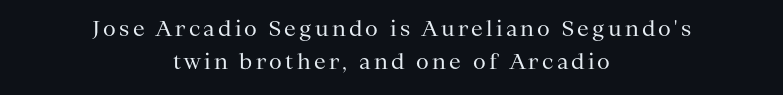
Unbolded letterforms with no extra heft. Short and long lines alike share a common midpoint. The lettering holds an erect, upright posture throughout. The gap between lines stays unmarked.
